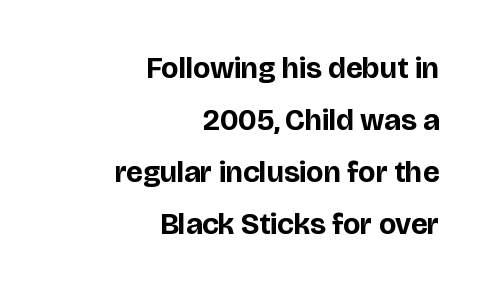
Heavy, bold letterforms. Descenders are the only things crossing below the line. Note the varied advance widths — an 'i' is clearly narrower than an 'm'. The rag falls on the left side of this text block.
